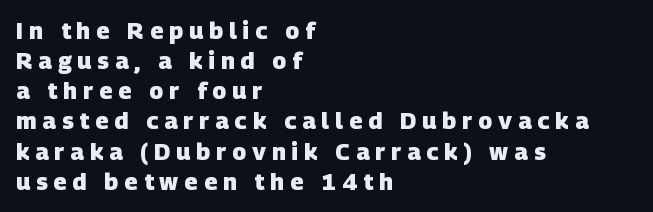
The rendering inserts visible extra space after every character. This rendering features lettering with no underline. The lines are quadded left. Emphasis by weight is at full strength: bold.
